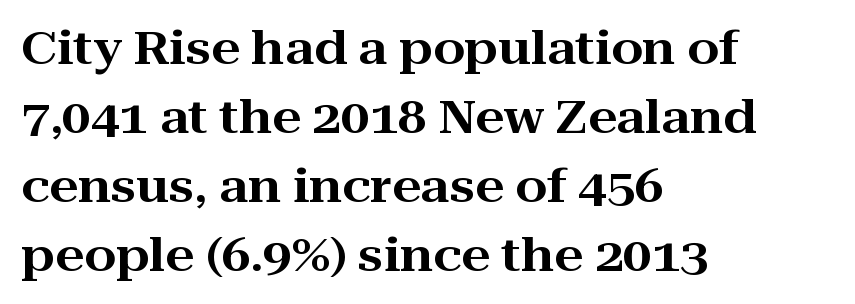
{"serif": "yes", "italic": "no", "width": "wide", "stroke_contrast": "high", "x_height": "medium", "monospaced": "no", "underline": "no", "align": "left", "line_spacing": "normal", "line_spacing_ratio": 1.5, "letter_spacing": "normal", "letter_spacing_em": 0.0, "glyph_px": 46}
